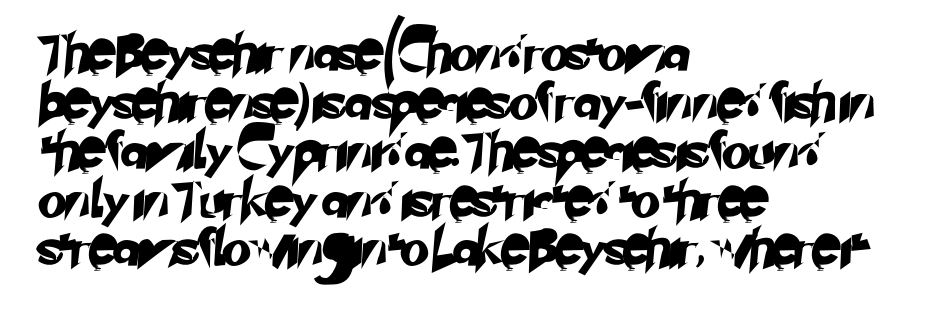
{"serif": "no", "width": "normal", "stroke_contrast": "low", "x_height": "small", "monospaced": "no", "underline": "no", "align": "left", "line_spacing": "normal", "line_spacing_ratio": 1.32, "letter_spacing": "normal", "letter_spacing_em": 0.0, "glyph_px": 37}
